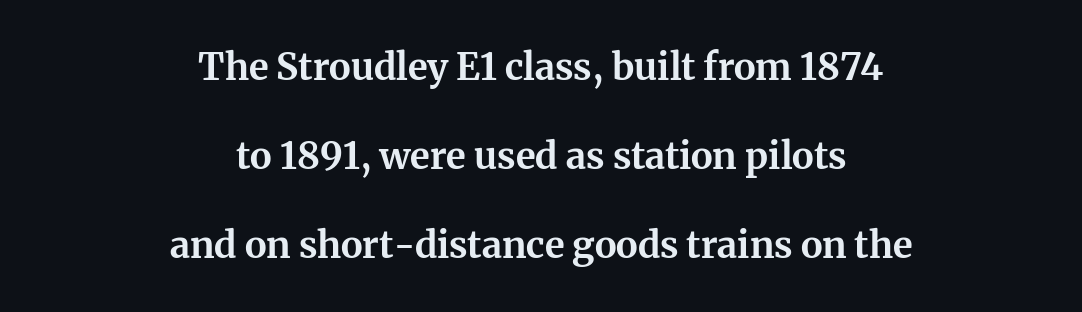
These lines keep a tight, regular rhythm from letter to letter. Caption: multi-line text, centered on the measure. Varying glyph widths throughout — classic text-font behaviour. In terms of posture, this sample is upright. The designer went with a serif here, giving each stem small feet. This sample trades compactness for vertical openness between lines.
